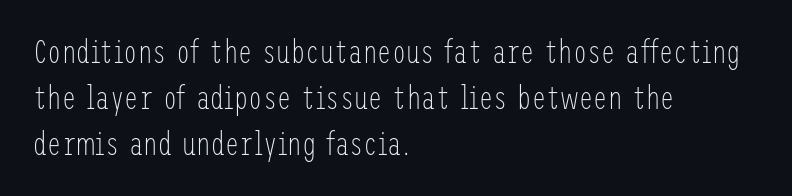
The image shows 32 px light, condensed sans-serif type, upright; set left-aligned, normal line spacing (1.44x), normal letter spacing, not underlined; low stroke contrast and a medium x-height.
